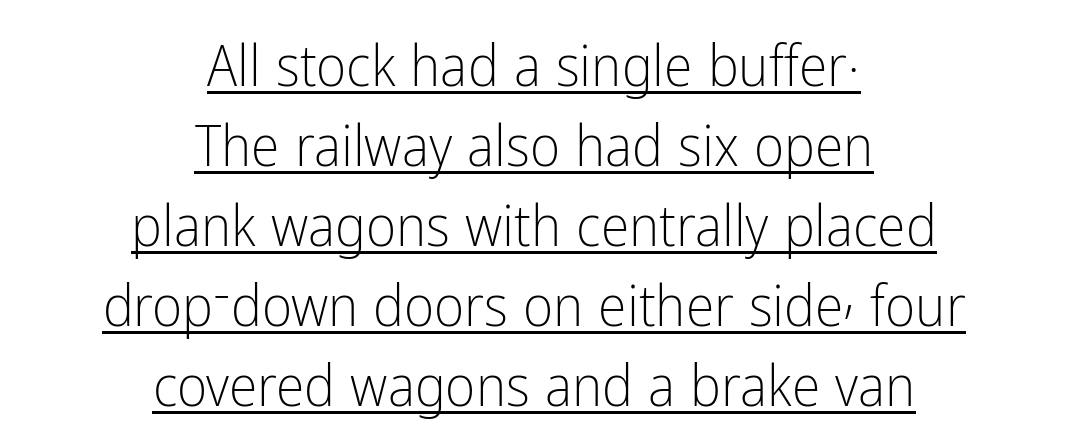
{"serif": "no", "italic": "no", "bold": "no", "weight": "light", "width": "condensed", "stroke_contrast": "low", "x_height": "medium", "monospaced": "no", "underline": "yes", "align": "center", "line_spacing": "normal", "line_spacing_ratio": 1.38, "letter_spacing": "normal", "letter_spacing_em": 0.0, "glyph_px": 58}
